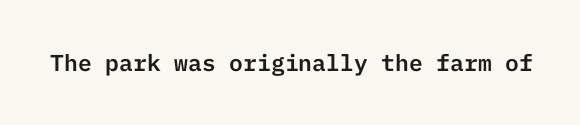
Q: Is the text italic (slanted)? A: No, it is upright.
Q: Is the text underlined? A: No.
Q: Is the spacing between letters normal or unusually wide? A: Normal.
